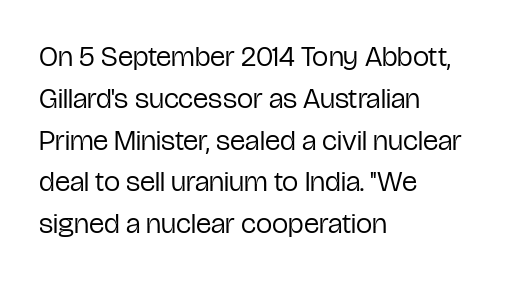
Q: Is the text bold? A: No.
Q: Is the text italic (slanted)? A: No, it is upright.
Q: Is the typeface a serif or a sans-serif typeface? A: Sans-serif.
Q: Is the text underlined? A: No.
Q: How is the paragraph aligned? A: Left-aligned.
Q: Is the spacing between letters normal or unusually wide? A: Normal.
Q: Is the spacing between lines tight, normal or loose? A: Normal.
Q: Width (condensed, normal, or wide)? A: Condensed.
Q: Stroke contrast? A: Low.
Q: x-height? A: Medium.
Q: Monospaced? A: No.
